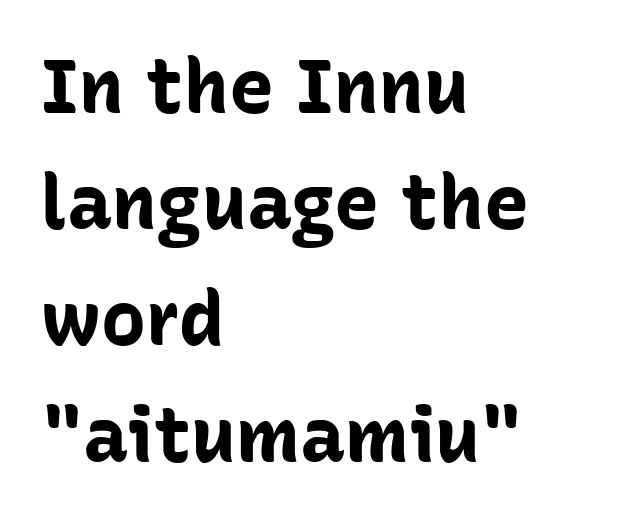
Q: Is the text bold? A: Yes.
Q: Is the text italic (slanted)? A: No, it is upright.
Q: Is the typeface a serif or a sans-serif typeface? A: Sans-serif.
Q: Is the text underlined? A: No.
Q: How is the paragraph aligned? A: Left-aligned.
Q: Is the spacing between letters normal or unusually wide? A: Normal.
Q: Is the spacing between lines tight, normal or loose? A: Normal.
Q: Width (condensed, normal, or wide)? A: Normal.
Q: Stroke contrast? A: Low.
Q: x-height? A: Medium.
Q: Monospaced? A: No.
